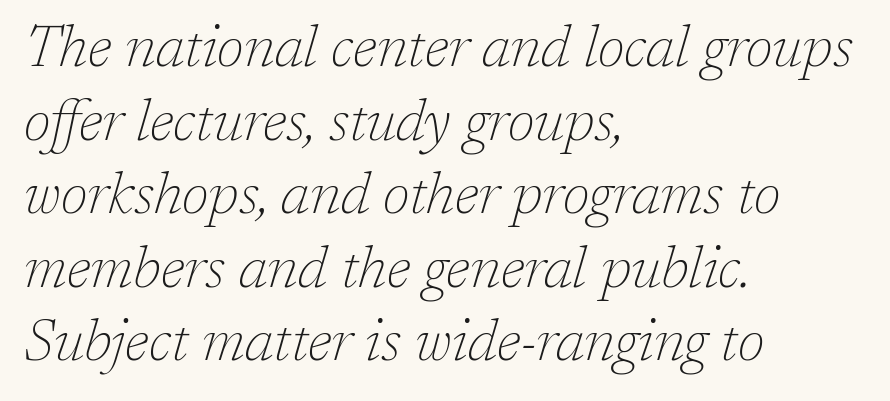
{"serif": "yes", "italic": "yes", "lean": "right", "slant_degrees": 17, "bold": "no", "weight": "thin", "width": "normal", "stroke_contrast": "low", "x_height": "medium", "monospaced": "no", "underline": "no", "align": "left", "line_spacing": "normal", "line_spacing_ratio": 1.29, "letter_spacing": "normal", "letter_spacing_em": 0.0, "glyph_px": 57}
